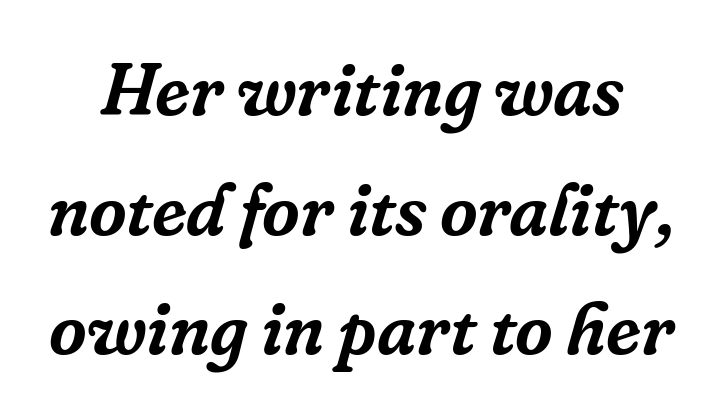
Q: Is the text italic (slanted)? A: Yes, it leans right by about 16 degrees.
Q: Is the typeface a serif or a sans-serif typeface? A: Serif.
Q: Is the text underlined? A: No.
Q: Is the spacing between letters normal or unusually wide? A: Normal.
Q: Is the spacing between lines tight, normal or loose? A: Normal.
Q: Width (condensed, normal, or wide)? A: Normal.
Q: Stroke contrast? A: Low.
Q: x-height? A: Medium.
Q: Monospaced? A: No.
